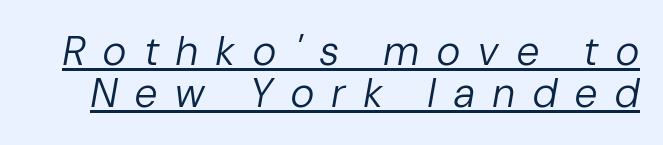
A rule runs beneath these lines of type. The rendering applies a slant to the glyphs. The typesetting does not lean heavy: it is not bold. Display-style spreading of the glyphs; the letterfit is very open. The line-height multiplier appears low, near solid setting.
